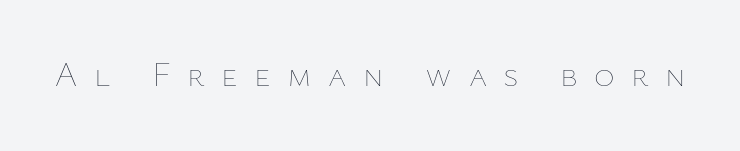
The image shows 35 px thin type, upright; set unusually wide letter spacing (+0.47 em), not underlined; low stroke contrast and a medium x-height.
